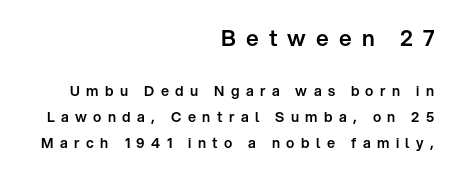
Q: Is the text italic (slanted)? A: No, it is upright.
Q: Is the text underlined? A: No.
Q: How is the paragraph aligned? A: Right-aligned.
Q: Is the spacing between letters normal or unusually wide? A: Unusually wide.
Q: Which block of text is set in a larger size, the first (top) or the second (bottom)? A: The first (top) one.
